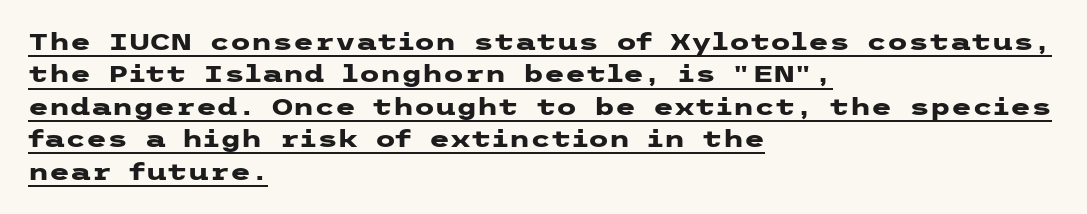
The sample has been set heavy, in full bold. This sample is left-justified, so line endings fall wherever the words run out. The gaps between neighbouring characters are ordinary and unremarkable. The face used here appears with an underline applied. This block has exactly the height ordinary leading produces.
